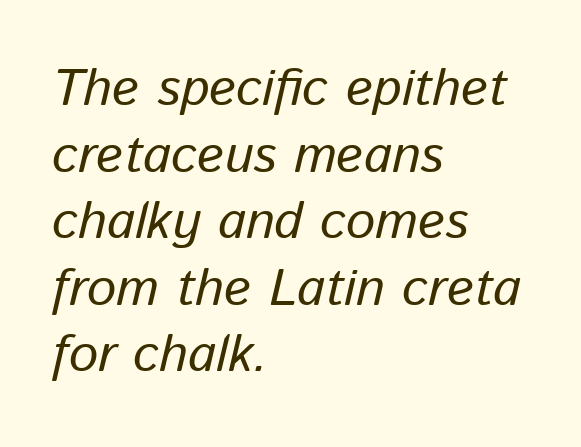
Q: Is the text italic (slanted)? A: Yes, it leans right by about 13 degrees.
Q: Is the text underlined? A: No.
Q: How is the paragraph aligned? A: Left-aligned.
Q: Is the spacing between letters normal or unusually wide? A: Normal.
Q: Is the spacing between lines tight, normal or loose? A: Normal.
Q: Width (condensed, normal, or wide)? A: Normal.
Q: Stroke contrast? A: Low.
Q: x-height? A: Medium.
Q: Monospaced? A: No.
